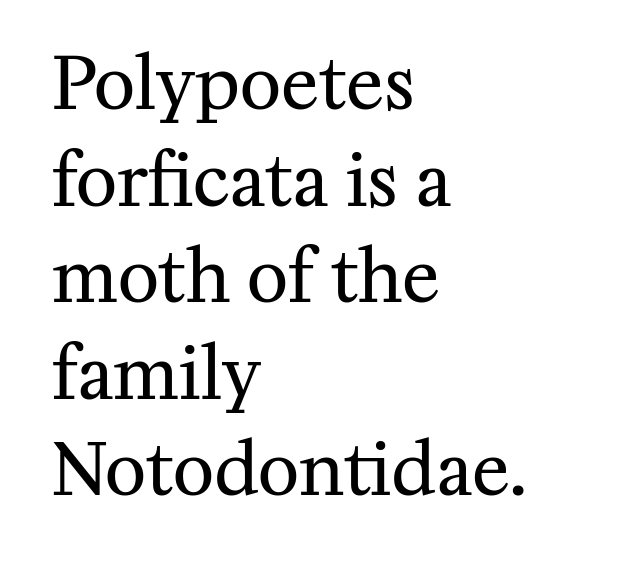
{"serif": "yes", "italic": "no", "bold": "no", "weight": "regular", "width": "normal", "stroke_contrast": "medium", "x_height": "medium", "monospaced": "no", "underline": "no", "align": "left", "line_spacing": "normal", "line_spacing_ratio": 1.36, "letter_spacing": "normal", "letter_spacing_em": 0.0, "glyph_px": 71}
